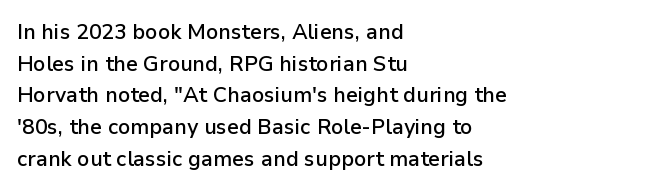
Italic? Not at all — the glyphs are vertical. A typesetter would call this zero additional tracking. The typesetting leans somewhat heavy: a semibold. The string is rendered with underlining switched off. The setting favours the left margin, as ordinary paragraphs usually do.
